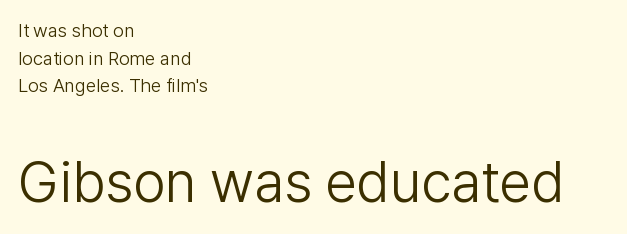
Each new line begins a customary step beneath the previous one. A sans-serif font was chosen for this passage. Stroke thickness stays within the range of a standard reading face or lighter. Short and long lines alike share a common starting point at left. The axis of the letterforms is exactly vertical. What stands out about the letter spacing? Nothing — it is the standard amount.
